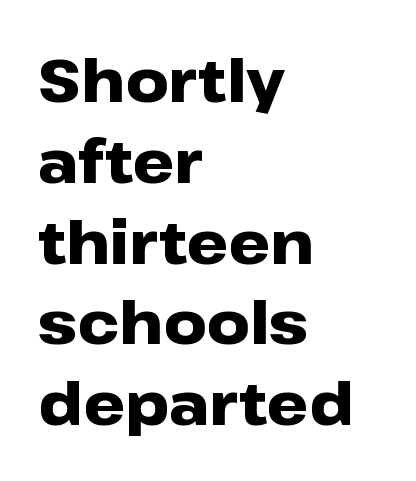
The image shows 59 px heavy, wide sans-serif type, upright; set left-aligned, normal line spacing (1.37x), normal letter spacing, not underlined; low stroke contrast and a medium x-height.
